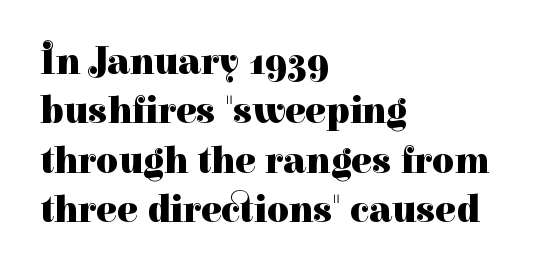
{"serif": "yes", "italic": "no", "bold": "yes", "weight": "heavy", "width": "normal", "stroke_contrast": "high", "x_height": "medium", "monospaced": "no", "underline": "no", "align": "left", "line_spacing": "normal", "line_spacing_ratio": 1.3, "letter_spacing": "normal", "letter_spacing_em": 0.0, "glyph_px": 38}
